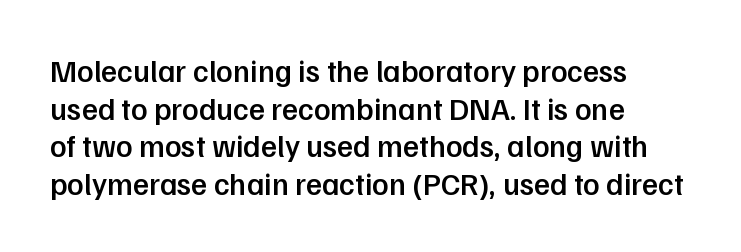
Q: Is the text bold? A: Semi-bold.
Q: Is the text italic (slanted)? A: No, it is upright.
Q: Is the typeface a serif or a sans-serif typeface? A: Sans-serif.
Q: Is the text underlined? A: No.
Q: How is the paragraph aligned? A: Left-aligned.
Q: Is the spacing between letters normal or unusually wide? A: Normal.
Q: Width (condensed, normal, or wide)? A: Normal.
Q: Stroke contrast? A: Low.
Q: x-height? A: Medium.
Q: Monospaced? A: No.
